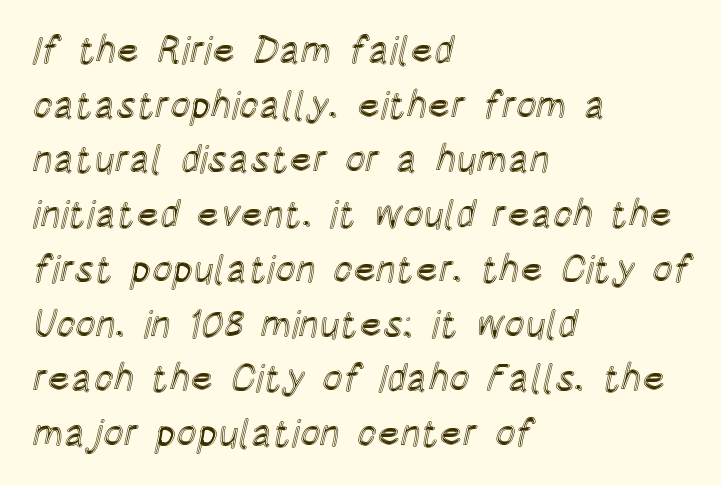
This block has exactly the height ordinary leading produces. Looks like regular typesetting: each glyph gets only the width it needs. No word sits above an underline.
